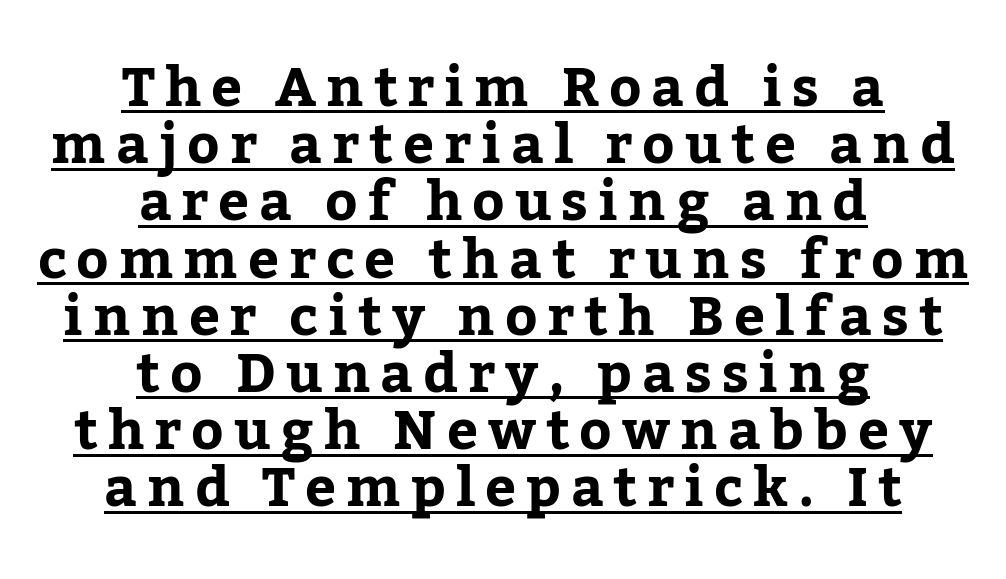
The image shows 55 px bold serif type, upright; set centered, tight line spacing (1.04x), underlined; low stroke contrast and a medium x-height.
